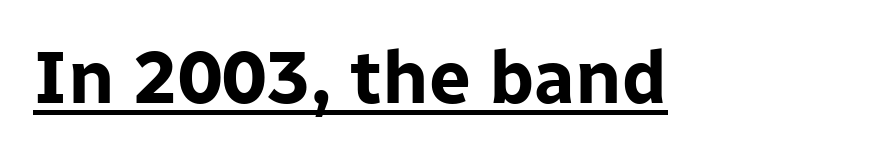
What weight is shown? A full bold with thick strokes. The lettering is marked with a stroke running underneath it. The letters stand upright; this is a roman face. Character widths vary here, with narrow letters taking less room than wide ones.
